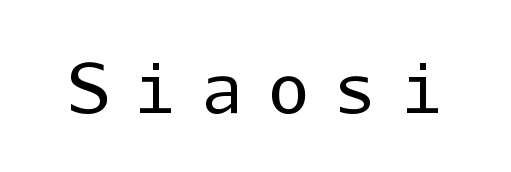
{"serif": "no", "italic": "no", "bold": "no", "weight": "regular", "width": "normal", "stroke_contrast": "low", "x_height": "medium", "monospaced": "yes", "underline": "no", "letter_spacing": "wide", "letter_spacing_em": 0.38, "glyph_px": 68}
